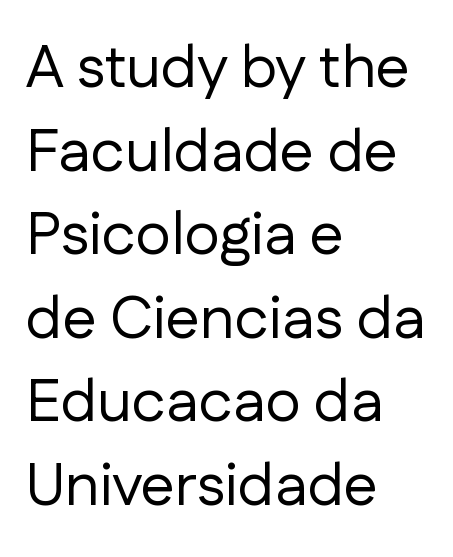
The image shows 61 px regular-weight sans-serif type, upright; set left-aligned, normal line spacing (1.37x), normal letter spacing, not underlined; low stroke contrast and a medium x-height.
